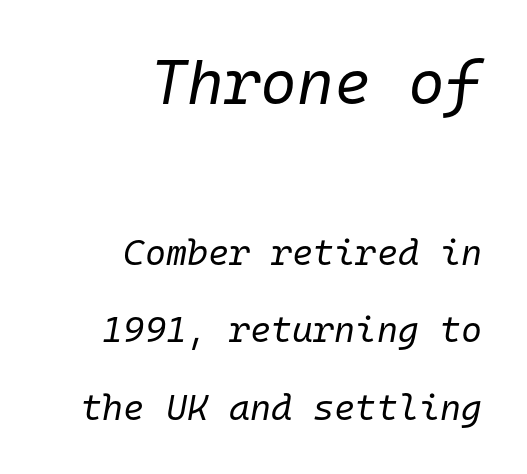
The image shows 63 px regular-weight type, italic (leaning right), monospaced; set right-aligned, loose line spacing (2.15x), normal letter spacing, not underlined; the first (top) block is 1.75x larger; low stroke contrast and a medium x-height.
